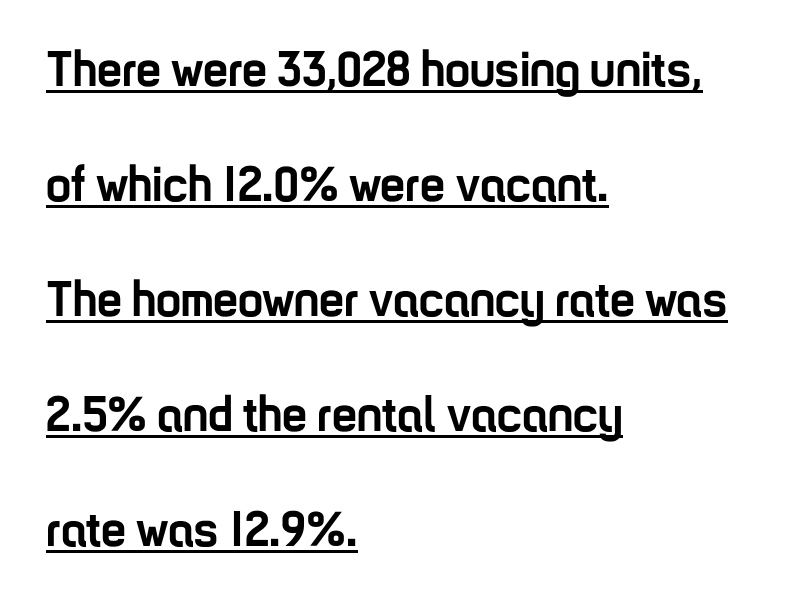
The image shows 50 px semibold, condensed sans-serif type, upright; set left-aligned, loose line spacing (2.3x), normal letter spacing, underlined; low stroke contrast and a medium x-height.
